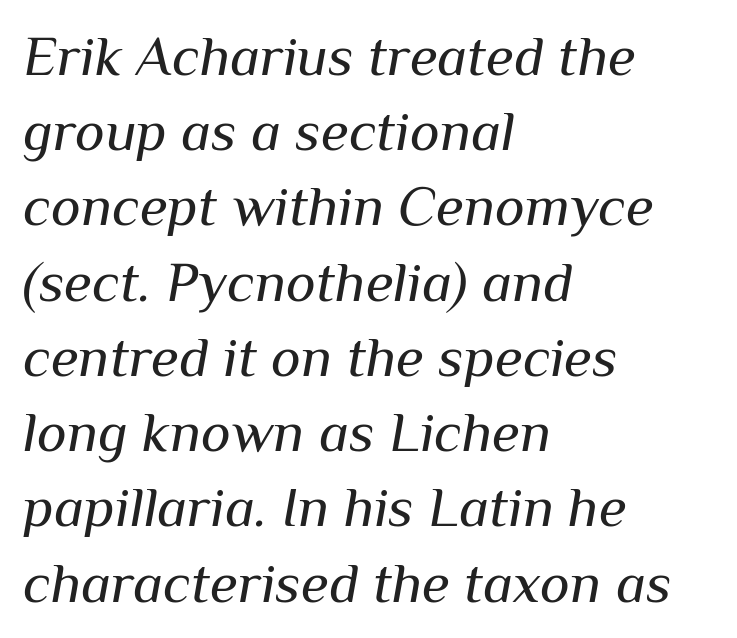
Q: Is the text bold? A: No.
Q: Is the text italic (slanted)? A: Yes, it leans right by about 10 degrees.
Q: Is the text underlined? A: No.
Q: How is the paragraph aligned? A: Left-aligned.
Q: Is the spacing between letters normal or unusually wide? A: Normal.
Q: Is the spacing between lines tight, normal or loose? A: Normal.
Q: Width (condensed, normal, or wide)? A: Normal.
Q: Stroke contrast? A: Medium.
Q: x-height? A: Medium.
Q: Monospaced? A: No.
